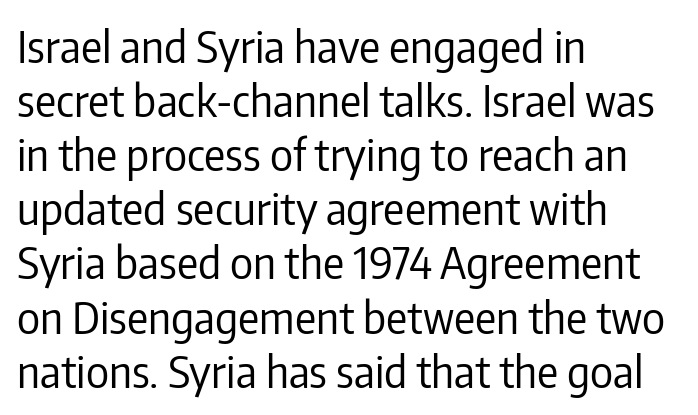
Ascenders rise straight up at ninety degrees. Proportional: the letters do not fall into vertical columns. Between one letter and the next there's only the usual sliver of space. No feet cap the strokes, marking this as sans-serif type. Teacher's note: observe the even left margin — that is flush-left alignment. The cut favours lightness, reaching ordinary text weight at its darkest.
